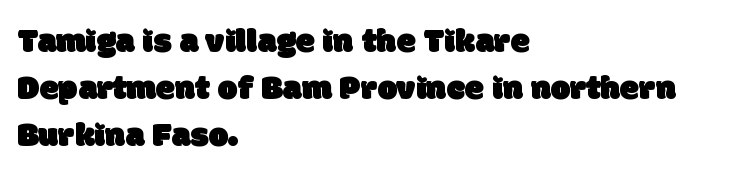
{"serif": "no", "width": "normal", "stroke_contrast": "low", "x_height": "large", "monospaced": "no", "underline": "no", "align": "left", "line_spacing": "normal", "line_spacing_ratio": 1.35, "letter_spacing": "normal", "letter_spacing_em": 0.0, "glyph_px": 35}
